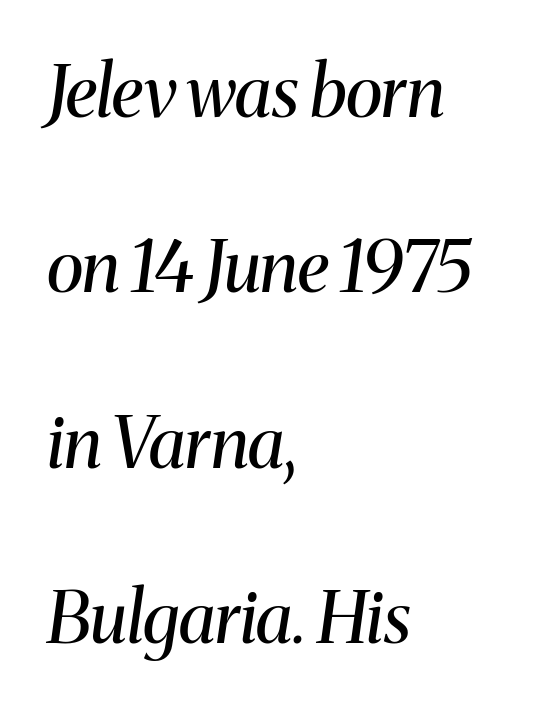
Glance below the letters and you will spot only blank space. The letters are slanted; this is an italic face. Rows of type keep a wide berth in the vertical direction. Think of a printed novel: that variable character pitch is what you see here. Stroke mass is kept to a normal reading level or below. Nobody touched the tracking dial on this one.
